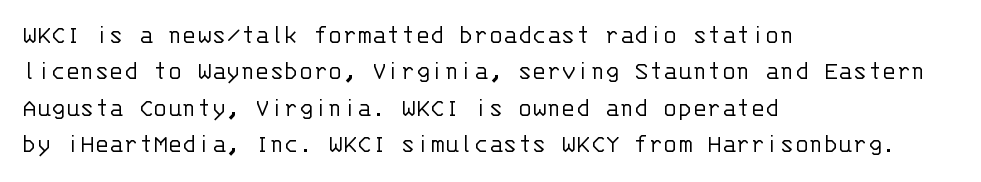
{"italic": "no", "bold": "no", "underline": "no", "align": "left", "line_spacing": "normal", "line_spacing_ratio": 1.35, "letter_spacing": "normal", "letter_spacing_em": 0.0, "glyph_px": 27}
